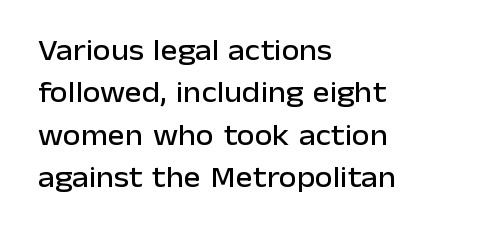
The foot of each line stays bare and open. Serif or sans? Sans — the stroke terminals are bare. This sample has the flowing, uneven cadence of proportional lettering. In CSS terms this would be text-align: left.
